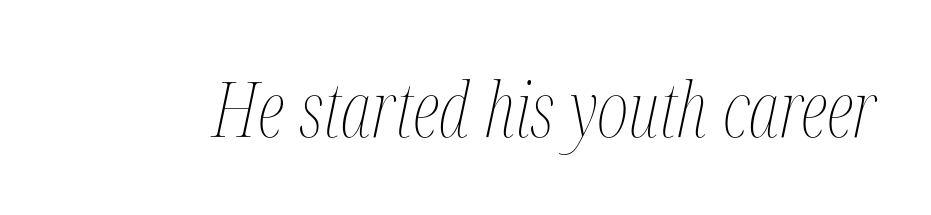
The image shows 76 px thin, condensed type, italic (leaning right); set normal letter spacing, not underlined; medium stroke contrast and a medium x-height.
